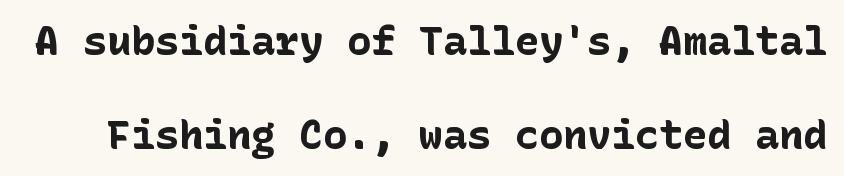
Q: Is the text bold? A: Yes.
Q: Is the text italic (slanted)? A: No, it is upright.
Q: Is the typeface a serif or a sans-serif typeface? A: Sans-serif.
Q: Is the text underlined? A: No.
Q: Is the spacing between letters normal or unusually wide? A: Normal.
Q: Is the spacing between lines tight, normal or loose? A: Loose.
Q: Width (condensed, normal, or wide)? A: Normal.
Q: Stroke contrast? A: Low.
Q: x-height? A: Medium.
